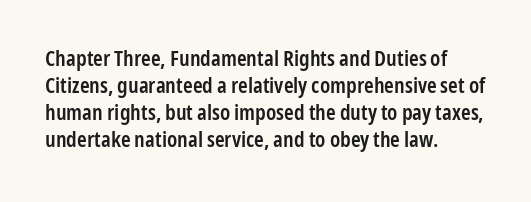
{"italic": "no", "bold": "semi", "underline": "no", "align": "left", "line_spacing_ratio": 1.23, "letter_spacing": "normal", "letter_spacing_em": 0.0, "glyph_px": 22}
